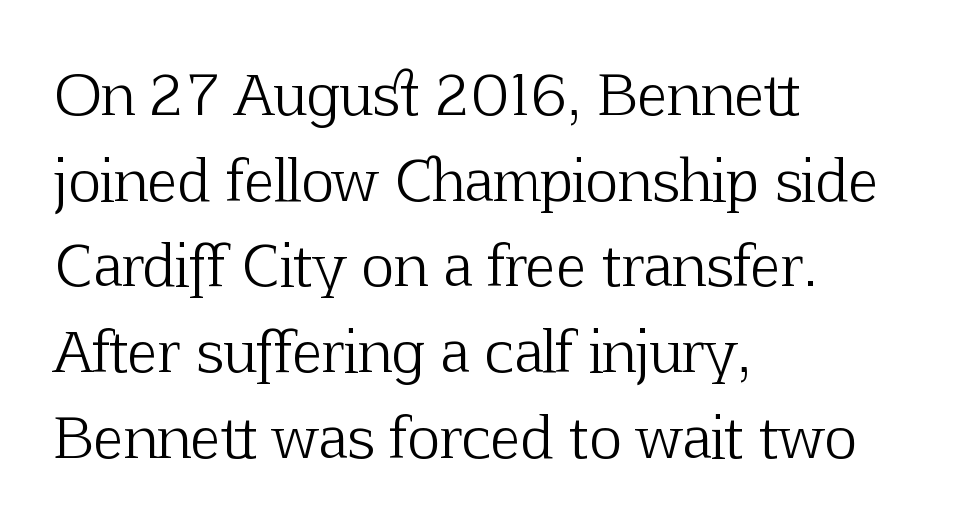
Q: Is the text bold? A: No.
Q: Is the text italic (slanted)? A: No, it is upright.
Q: Is the typeface a serif or a sans-serif typeface? A: Serif.
Q: Is the text underlined? A: No.
Q: How is the paragraph aligned? A: Left-aligned.
Q: Is the spacing between letters normal or unusually wide? A: Normal.
Q: Is the spacing between lines tight, normal or loose? A: Normal.
Q: Width (condensed, normal, or wide)? A: Normal.
Q: Stroke contrast? A: Low.
Q: x-height? A: Medium.
Q: Monospaced? A: No.
